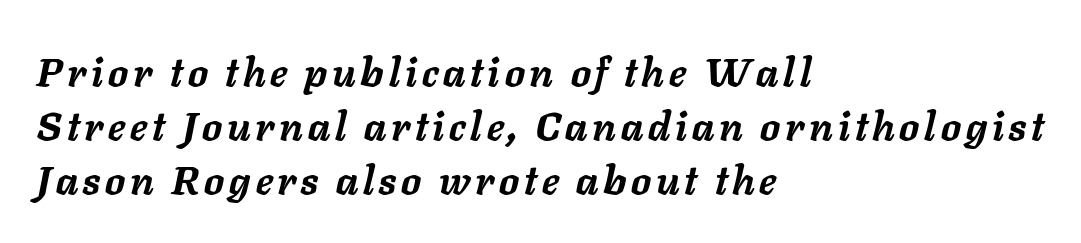
{"italic": "yes", "lean": "right", "slant_degrees": 11, "bold": "yes", "weight": "semibold", "width": "normal", "stroke_contrast": "low", "x_height": "medium", "monospaced": "no", "underline": "no", "align": "left", "line_spacing": "normal", "line_spacing_ratio": 1.35, "glyph_px": 40}
